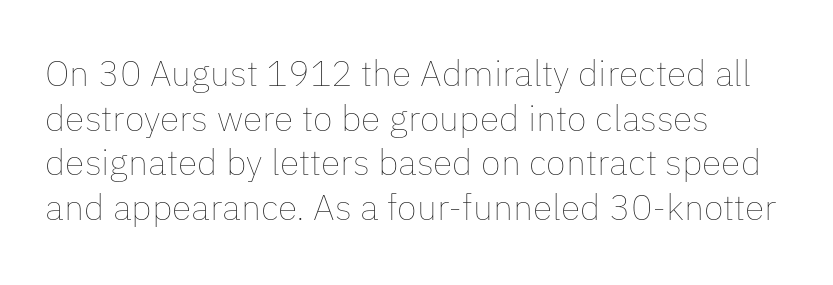
The specimen reads as upright at a glance. Does the copy run flush right? No — it runs flush left. The letters advance in unequal steps, a hallmark of proportional type. Letter spacing: default. The area under the type is left untouched. Stems here are at most as thick as an everyday book face.
